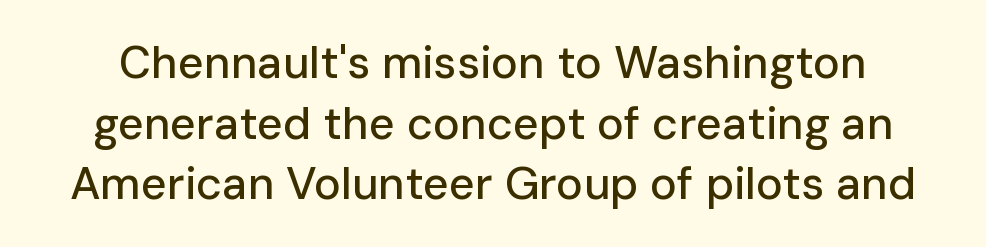
Has an underline been added? It has not. Type style note: lacks serifs. Regarding leading, the lines here are spaced in the standard way. These lines are rendered in a variable-pitch font. The letters sit at their default tracking, neither squeezed nor spread. This is roman type, the default non-slanted kind.
